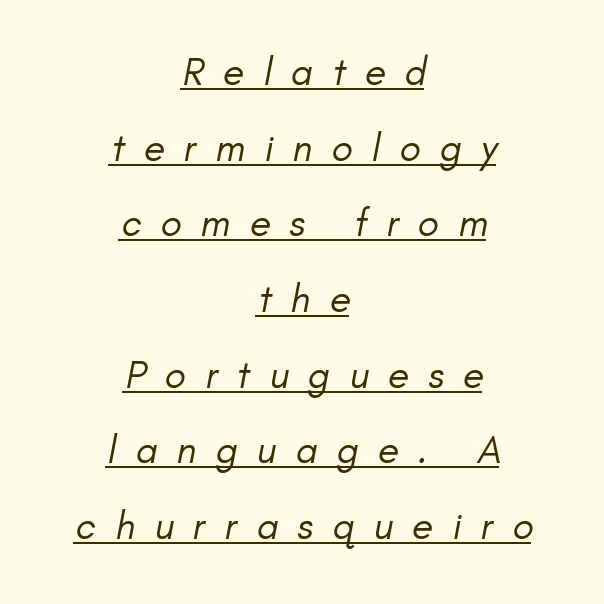
The image shows 39 px regular-weight sans-serif type; set centered, loose line spacing (1.94x), unusually wide letter spacing (+0.49 em), underlined; low stroke contrast and a small x-height.
